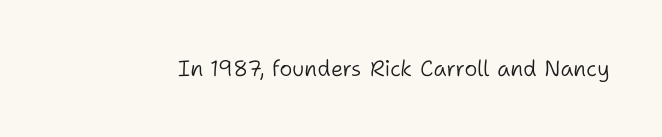
{"italic": "no", "bold": "no", "underline": "no", "letter_spacing": "normal", "letter_spacing_em": 0.0, "glyph_px": 22}
